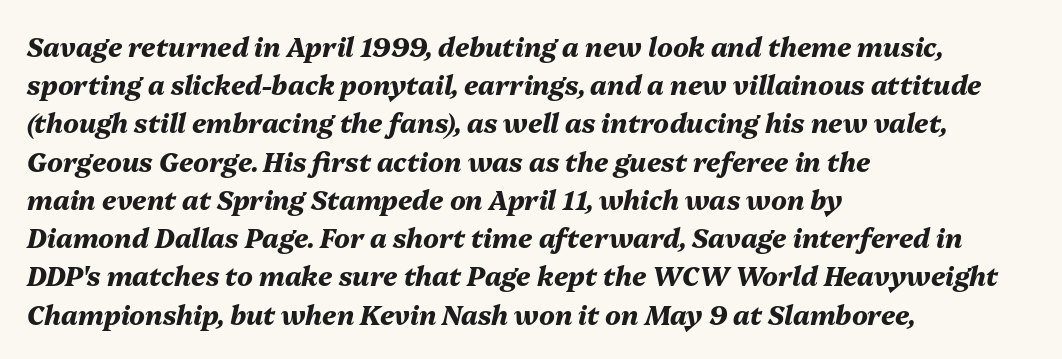
Q: Is the text bold? A: Yes.
Q: Is the text italic (slanted)? A: Yes, it leans right by about 13 degrees.
Q: Is the text underlined? A: No.
Q: How is the paragraph aligned? A: Left-aligned.
Q: Is the spacing between letters normal or unusually wide? A: Normal.
Q: Is the spacing between lines tight, normal or loose? A: Normal.
